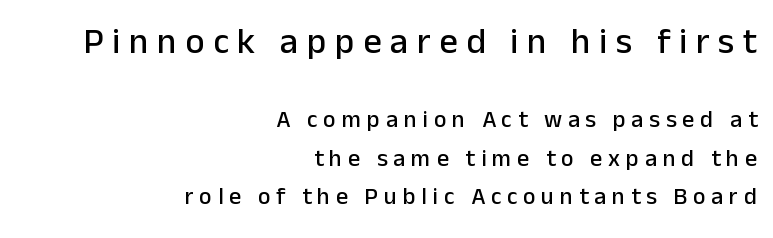
The image shows 36 px sans-serif type, upright; set right-aligned, normal line spacing (1.6x), unusually wide letter spacing (+0.24 em), not underlined; the first (top) block is 1.5x larger; low stroke contrast and a medium x-height.
